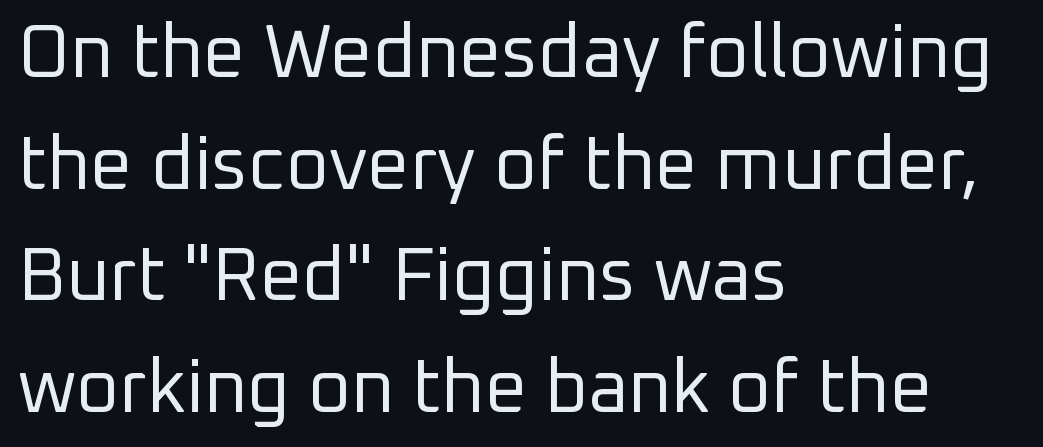
{"serif": "no", "italic": "no", "bold": "no", "weight": "regular", "width": "normal", "stroke_contrast": "low", "x_height": "medium", "monospaced": "no", "underline": "no", "align": "left", "line_spacing": "normal", "line_spacing_ratio": 1.51, "letter_spacing": "normal", "letter_spacing_em": 0.0, "glyph_px": 74}
